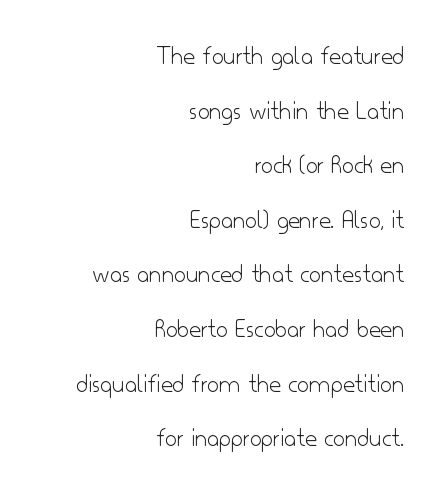
The image shows 26 px text type, upright; set right-aligned, loose line spacing (2.1x), normal letter spacing, not underlined.
